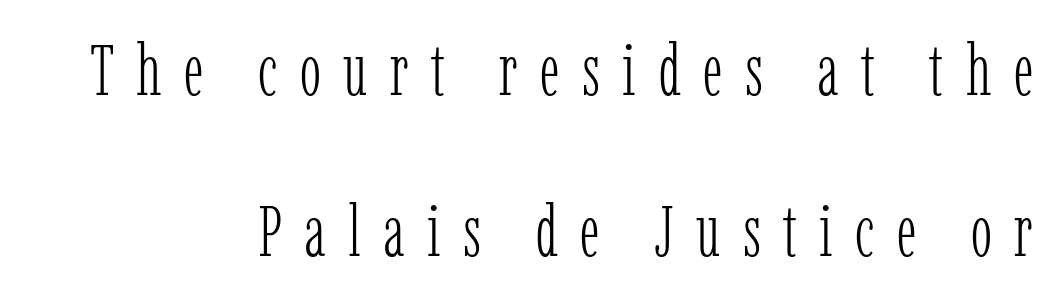
Q: Is the text bold? A: No.
Q: Is the text italic (slanted)? A: No, it is upright.
Q: Is the typeface a serif or a sans-serif typeface? A: Serif.
Q: Is the text underlined? A: No.
Q: How is the paragraph aligned? A: Right-aligned.
Q: Is the spacing between letters normal or unusually wide? A: Unusually wide.
Q: Is the spacing between lines tight, normal or loose? A: Loose.
Q: Width (condensed, normal, or wide)? A: Condensed.
Q: Stroke contrast? A: Low.
Q: x-height? A: Medium.
Q: Monospaced? A: No.
